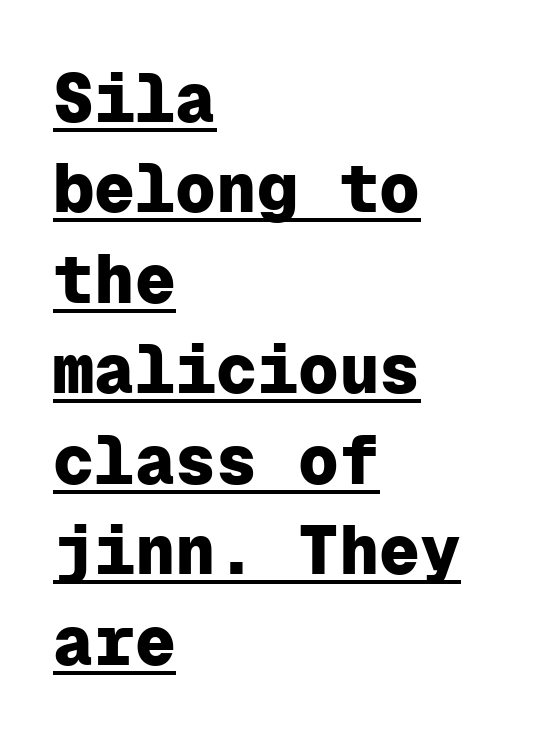
{"serif": "no", "italic": "no", "bold": "yes", "weight": "heavy", "width": "normal", "stroke_contrast": "low", "x_height": "medium", "monospaced": "yes", "underline": "yes", "align": "left", "line_spacing": "normal", "line_spacing_ratio": 1.33, "letter_spacing": "normal", "letter_spacing_em": 0.0, "glyph_px": 68}
